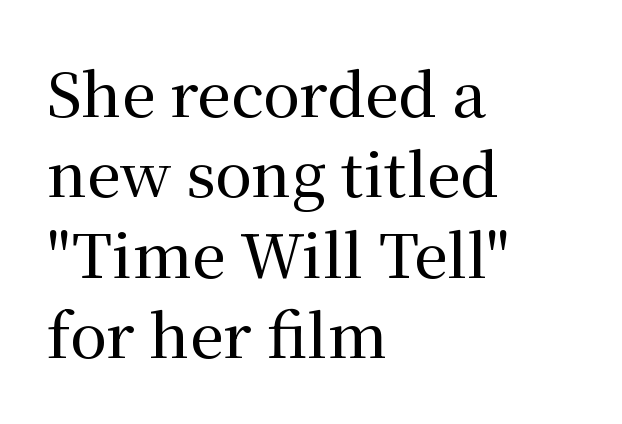
{"serif": "yes", "italic": "no", "width": "normal", "stroke_contrast": "medium", "x_height": "medium", "monospaced": "no", "underline": "no", "align": "left", "line_spacing": "normal", "line_spacing_ratio": 1.34, "letter_spacing": "normal", "letter_spacing_em": 0.0, "glyph_px": 60}
